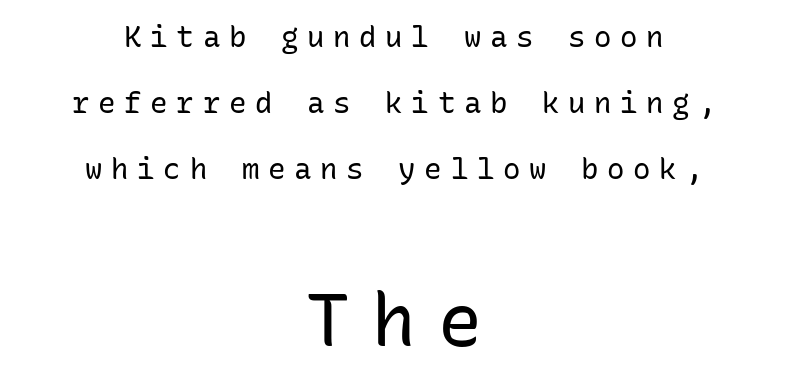
Q: Is the text bold? A: No.
Q: Is the text italic (slanted)? A: No, it is upright.
Q: Is the typeface a serif or a sans-serif typeface? A: Sans-serif.
Q: Is the text underlined? A: No.
Q: How is the paragraph aligned? A: Centered.
Q: Is the spacing between letters normal or unusually wide? A: Unusually wide.
Q: Is the spacing between lines tight, normal or loose? A: Loose.
Q: Which block of text is set in a larger size, the first (top) or the second (bottom)? A: The second (bottom) one.
Q: Width (condensed, normal, or wide)? A: Normal.
Q: Stroke contrast? A: Low.
Q: x-height? A: Medium.
Q: Monospaced? A: Yes.
